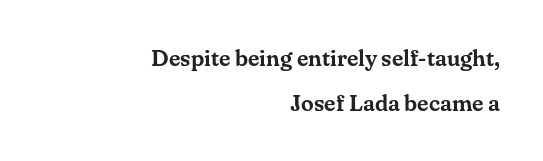
Caption: multi-line text, flush right, ragged left. Clear beneath every line of the passage. The letters stand upright; this is a roman face. The line-height multiplier appears high, well above default.
